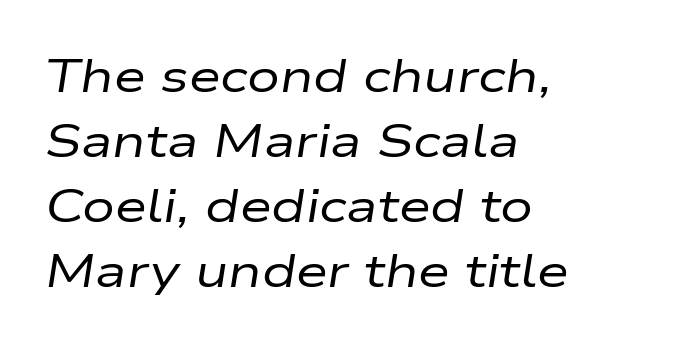
Q: Is the text bold? A: No.
Q: Is the text italic (slanted)? A: Yes, it leans right by about 9 degrees.
Q: Is the text underlined? A: No.
Q: How is the paragraph aligned? A: Left-aligned.
Q: Is the spacing between letters normal or unusually wide? A: Normal.
Q: Is the spacing between lines tight, normal or loose? A: Normal.
Q: Width (condensed, normal, or wide)? A: Wide.
Q: Stroke contrast? A: Low.
Q: x-height? A: Medium.
Q: Monospaced? A: No.
